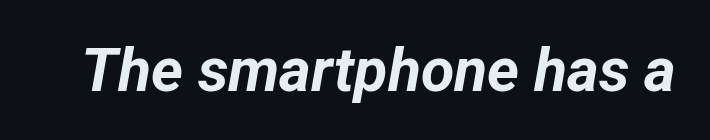
There's an unmistakable incline to the writing here. The gaps between neighbouring characters are ordinary and unremarkable. Is this a fixed-width face? No — the glyphs have proportional, varying widths. The specimen omits any rule beneath the text block's lines. Heft: maximum for text — a bold.
